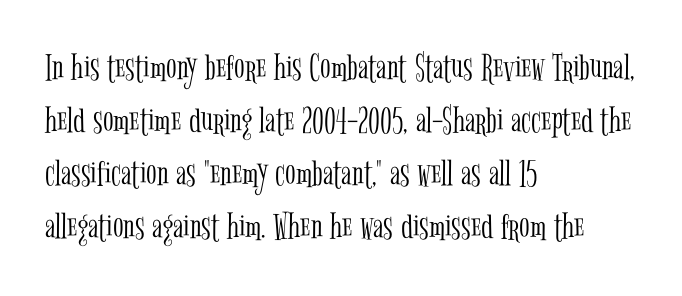
{"serif": "yes", "italic": "no", "bold": "no", "weight": "light", "width": "condensed", "stroke_contrast": "low", "x_height": "medium", "monospaced": "no", "underline": "no", "align": "left", "line_spacing": "normal", "line_spacing_ratio": 1.36, "letter_spacing": "normal", "letter_spacing_em": 0.0, "glyph_px": 39}
